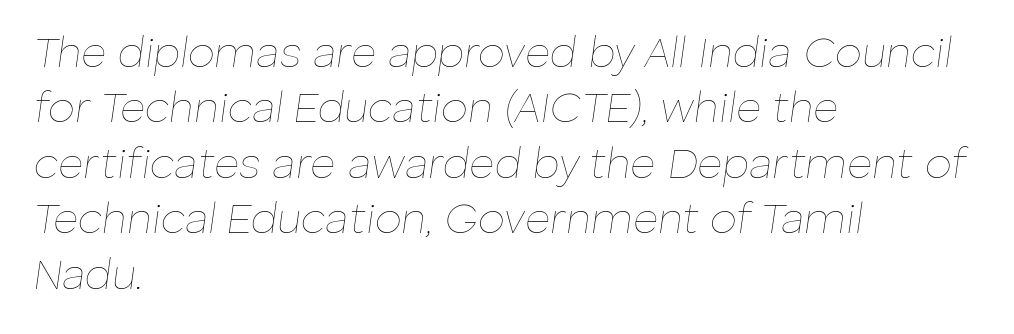
Q: Is the text bold? A: No.
Q: Is the text italic (slanted)? A: Yes, it leans right by about 8 degrees.
Q: Is the text underlined? A: No.
Q: How is the paragraph aligned? A: Left-aligned.
Q: Is the spacing between letters normal or unusually wide? A: Normal.
Q: Is the spacing between lines tight, normal or loose? A: Normal.
Q: Width (condensed, normal, or wide)? A: Normal.
Q: Stroke contrast? A: Low.
Q: x-height? A: Medium.
Q: Monospaced? A: No.
